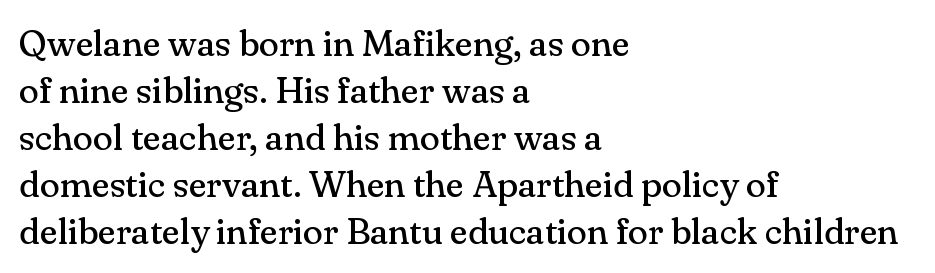
The image shows 37 px regular-weight serif type, upright; set left-aligned, normal line spacing (1.27x), normal letter spacing, not underlined; medium stroke contrast and a small x-height.
